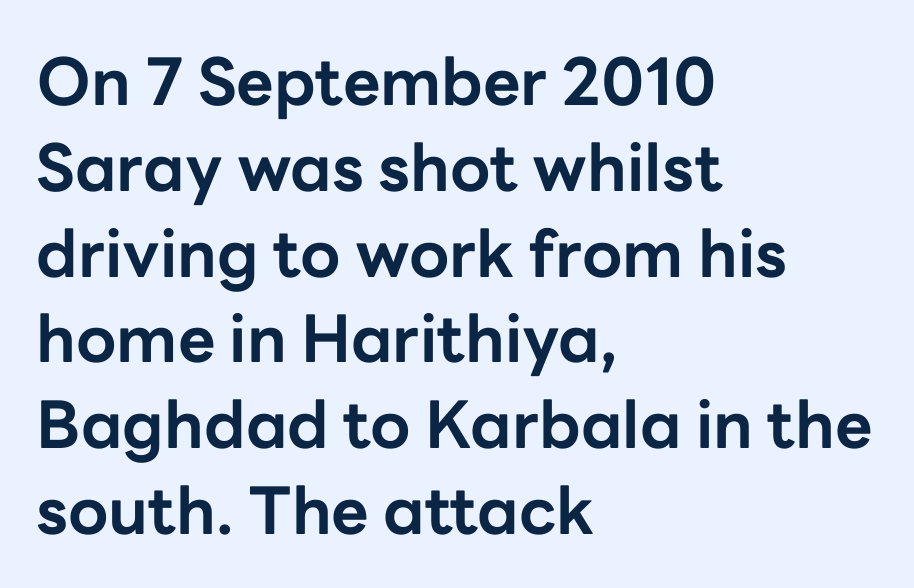
The image shows 65 px bold sans-serif type, upright; set left-aligned, normal line spacing (1.32x), normal letter spacing, not underlined; low stroke contrast and a medium x-height.
